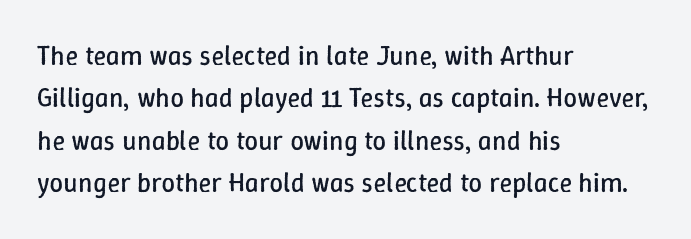
The image shows 27 px text type, upright; set left-aligned, normal line spacing (1.57x), normal letter spacing, not underlined.
